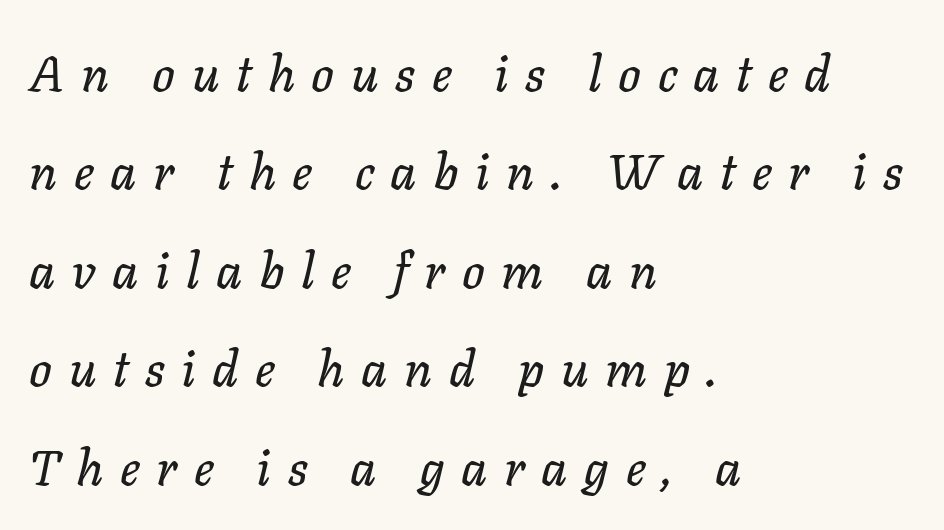
This sample uses an oblique cut, with every glyph tilted off the vertical. The rendering inserts visible extra space after every character. How would I describe the line gaps? Wide and relaxed. Each line starts at the same left margin while the right side varies. The space directly below the letters is spotless.
